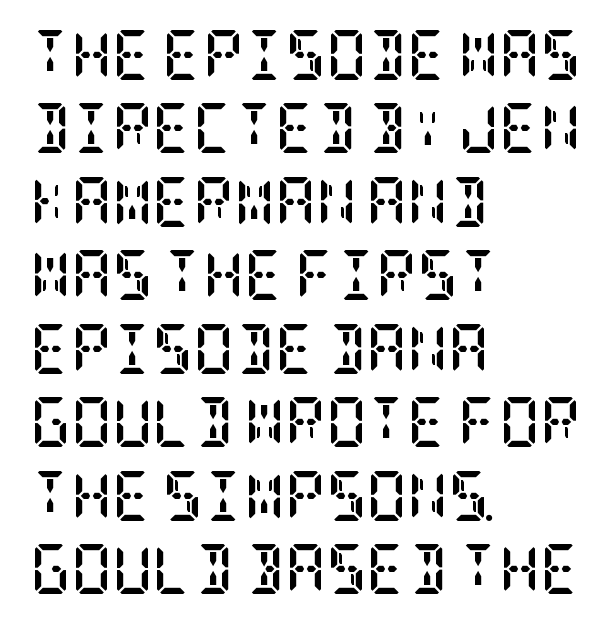
Q: Is the text bold? A: Yes.
Q: Is the text italic (slanted)? A: No, it is upright.
Q: Is the typeface a serif or a sans-serif typeface? A: Serif.
Q: Is the text underlined? A: No.
Q: How is the paragraph aligned? A: Left-aligned.
Q: Is the spacing between letters normal or unusually wide? A: Normal.
Q: Is the spacing between lines tight, normal or loose? A: Normal.
Q: Width (condensed, normal, or wide)? A: Condensed.
Q: Stroke contrast? A: Low.
Q: x-height? A: Large.
